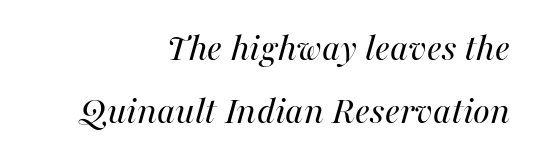
The image shows 40 px regular-weight type, italic (leaning right); set right-aligned, normal line spacing (1.57x), normal letter spacing, not underlined; medium stroke contrast and a medium x-height.
